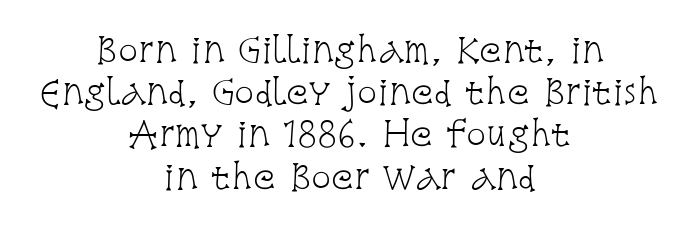
The image shows 33 px light, condensed serif type, upright; set centered, normal line spacing (1.28x), normal letter spacing, not underlined; low stroke contrast and a large x-height.
